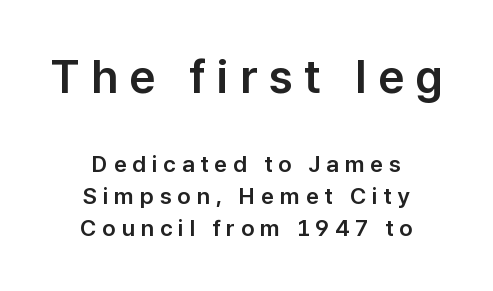
Q: Is the text italic (slanted)? A: No, it is upright.
Q: Is the typeface a serif or a sans-serif typeface? A: Sans-serif.
Q: Is the text underlined? A: No.
Q: How is the paragraph aligned? A: Centered.
Q: Is the spacing between letters normal or unusually wide? A: Unusually wide.
Q: Is the spacing between lines tight, normal or loose? A: Normal.
Q: Which block of text is set in a larger size, the first (top) or the second (bottom)? A: The first (top) one.
Q: Width (condensed, normal, or wide)? A: Normal.
Q: Stroke contrast? A: Low.
Q: x-height? A: Medium.
Q: Monospaced? A: No.
